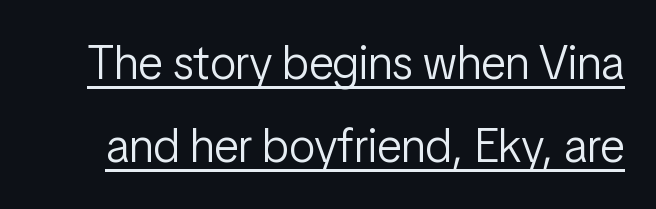
{"serif": "no", "italic": "no", "bold": "no", "weight": "light", "width": "condensed", "stroke_contrast": "low", "x_height": "medium", "monospaced": "no", "underline": "yes", "line_spacing_ratio": 1.76, "letter_spacing": "normal", "letter_spacing_em": 0.0, "glyph_px": 47}
